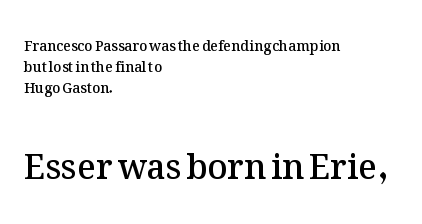
Each line starts at the same left margin while the right side varies. Proportional: the letters do not fall into vertical columns. The characters look somewhat weighty, a semibold short of true bold. A student would notice the bottom passage is typeset larger than what precedes it. Only glyphs here, with clear space below each row.
